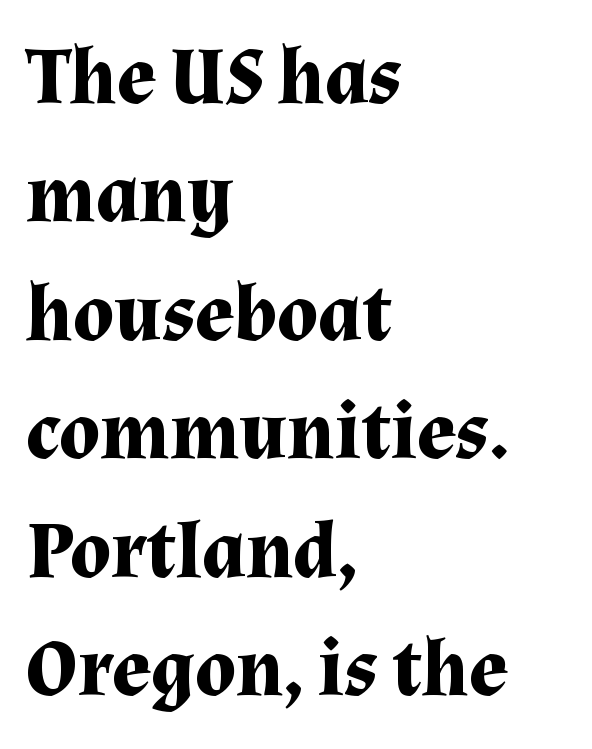
Q: Is the text bold? A: Yes.
Q: Is the text italic (slanted)? A: No, it is upright.
Q: Is the typeface a serif or a sans-serif typeface? A: Serif.
Q: Is the text underlined? A: No.
Q: How is the paragraph aligned? A: Left-aligned.
Q: Is the spacing between letters normal or unusually wide? A: Normal.
Q: Is the spacing between lines tight, normal or loose? A: Normal.
Q: Width (condensed, normal, or wide)? A: Normal.
Q: Stroke contrast? A: Medium.
Q: x-height? A: Medium.
Q: Monospaced? A: No.
